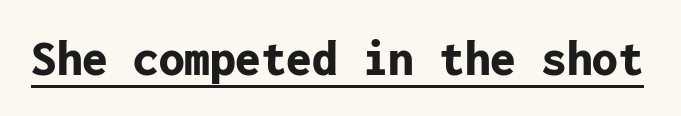
{"serif": "no", "italic": "no", "bold": "yes", "weight": "bold", "width": "normal", "stroke_contrast": "low", "x_height": "medium", "monospaced": "yes", "underline": "yes", "letter_spacing": "normal", "letter_spacing_em": 0.0, "glyph_px": 51}
